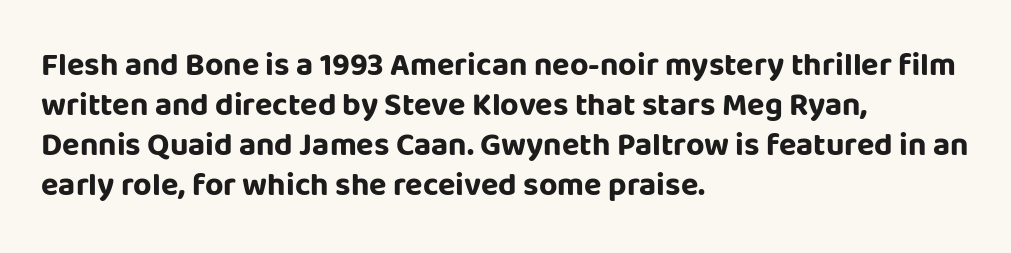
{"serif": "no", "italic": "no", "bold": "yes", "weight": "bold", "width": "normal", "stroke_contrast": "low", "x_height": "large", "monospaced": "no", "underline": "no", "align": "left", "line_spacing": "normal", "line_spacing_ratio": 1.25, "letter_spacing": "normal", "letter_spacing_em": 0.0, "glyph_px": 32}
